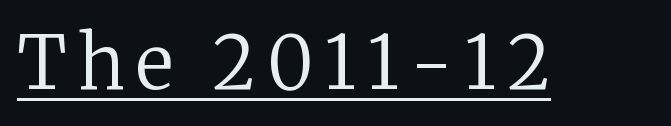
The image shows 73 px regular-weight serif type, upright; set underlined; low stroke contrast and a medium x-height.
